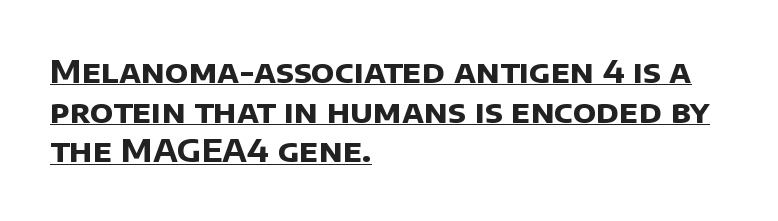
Q: Is the text bold? A: Yes.
Q: Is the typeface a serif or a sans-serif typeface? A: Sans-serif.
Q: Is the text underlined? A: Yes.
Q: How is the paragraph aligned? A: Left-aligned.
Q: Is the spacing between letters normal or unusually wide? A: Normal.
Q: Width (condensed, normal, or wide)? A: Normal.
Q: Stroke contrast? A: Low.
Q: x-height? A: Large.
Q: Monospaced? A: No.
